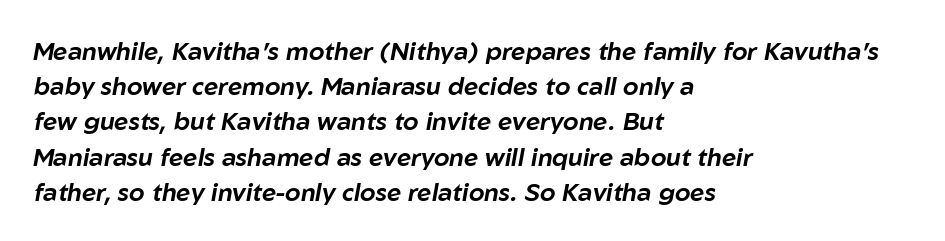
The image shows 25 px text type, italic (leaning right); set left-aligned, normal line spacing (1.41x), normal letter spacing, not underlined.
